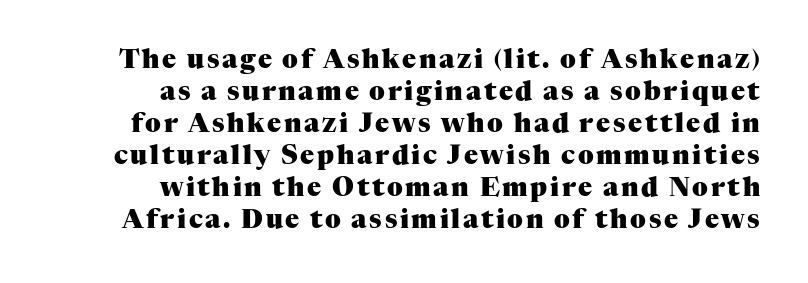
The image shows 26 px bold type, upright; set right-aligned, line spacing 1.23x, not underlined.
